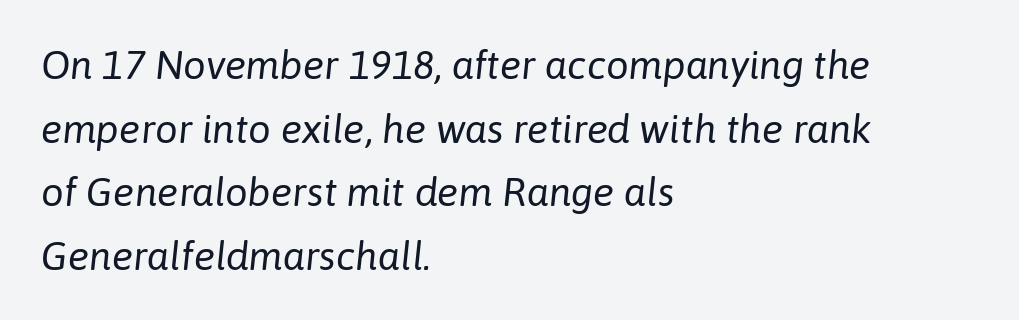
These lines stack with their left ends in a neat column. Each letter keeps its own natural width here, so spacing adapts to shape. The vertical gap from one line to the next is medium. Clear beneath every line of the passage. Slant detected: the letters are inclined.
